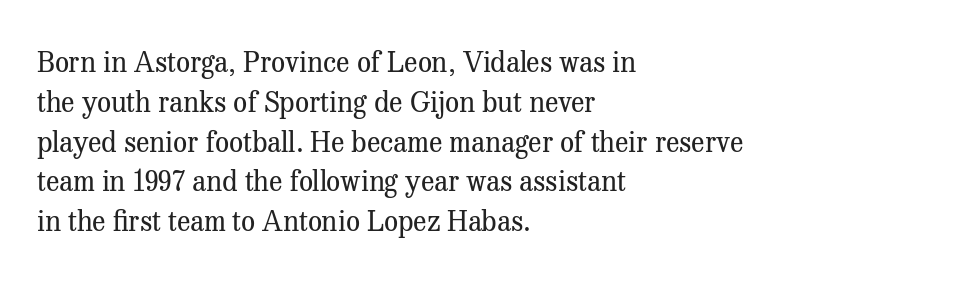
{"serif": "yes", "italic": "no", "bold": "no", "weight": "regular", "width": "normal", "stroke_contrast": "medium", "x_height": "medium", "monospaced": "no", "underline": "no", "align": "left", "line_spacing": "normal", "line_spacing_ratio": 1.42, "letter_spacing": "normal", "letter_spacing_em": 0.0, "glyph_px": 28}
